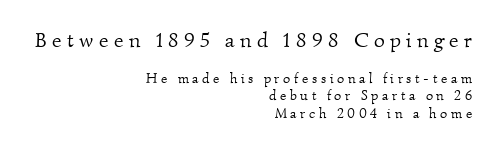
The lines in this sample share a right terminus and differ only in where they begin. The cut favours lightness, reaching ordinary text weight at its darkest. In terms of letterspacing, this is a distinctly airy, spread setting. Any mark beneath the type? The region is blank. Size hierarchy here favors the leading block over the trailing one.
